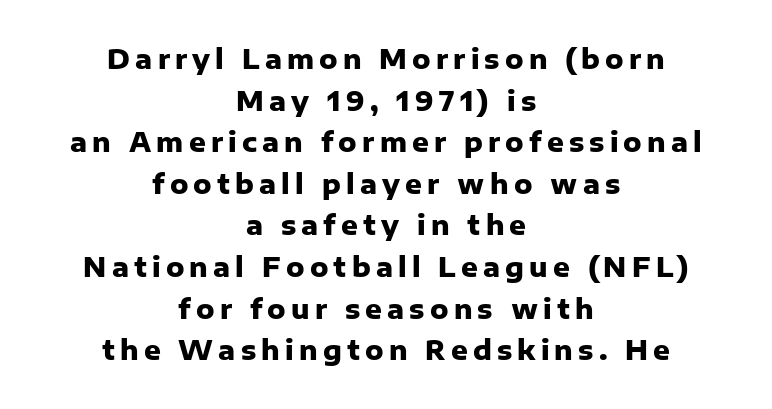
Q: Is the text bold? A: Yes.
Q: Is the text italic (slanted)? A: No, it is upright.
Q: Is the text underlined? A: No.
Q: How is the paragraph aligned? A: Centered.
Q: Is the spacing between letters normal or unusually wide? A: Unusually wide.
Q: Is the spacing between lines tight, normal or loose? A: Normal.
